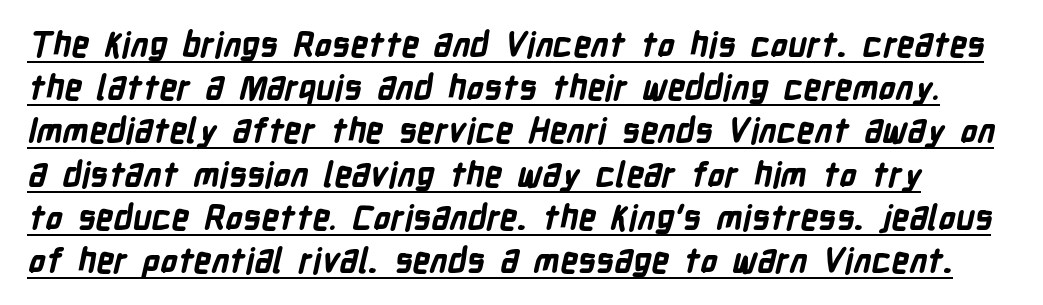
The letters advance in unequal steps, a hallmark of proportional type. Short note: letters normally spaced. Serif or sans? Sans — the stroke terminals are bare. A baseline rule has been typeset under these characters. The rendering uses a moderate line-height, typical for paragraphs. The typesetting leans heavy: a genuine bold.
